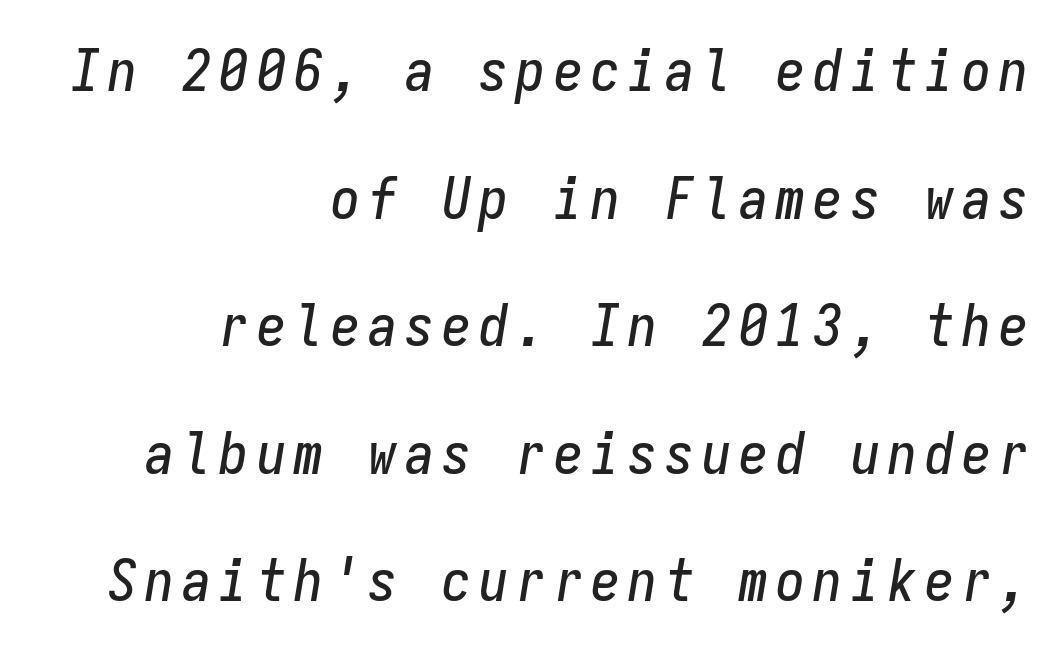
Q: Is the text italic (slanted)? A: Yes, it leans right by about 9 degrees.
Q: Is the text underlined? A: No.
Q: How is the paragraph aligned? A: Right-aligned.
Q: Is the spacing between lines tight, normal or loose? A: Loose.
Q: Width (condensed, normal, or wide)? A: Condensed.
Q: Stroke contrast? A: Low.
Q: x-height? A: Medium.
Q: Monospaced? A: Yes.
